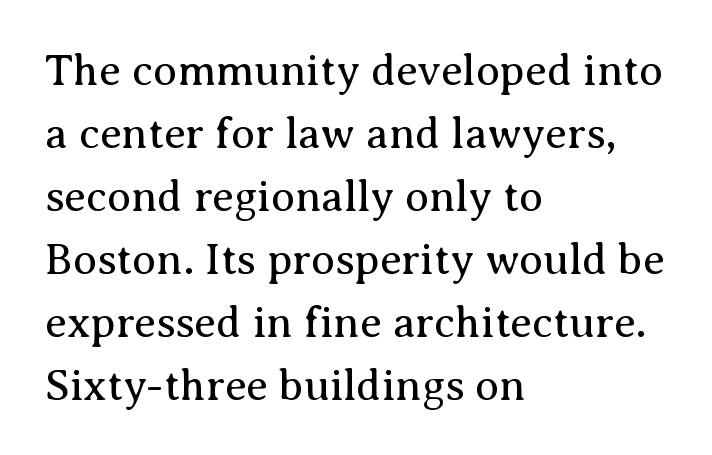
The image shows 44 px regular-weight serif type, upright; set left-aligned, normal line spacing (1.43x), normal letter spacing, not underlined; medium stroke contrast and a medium x-height.
